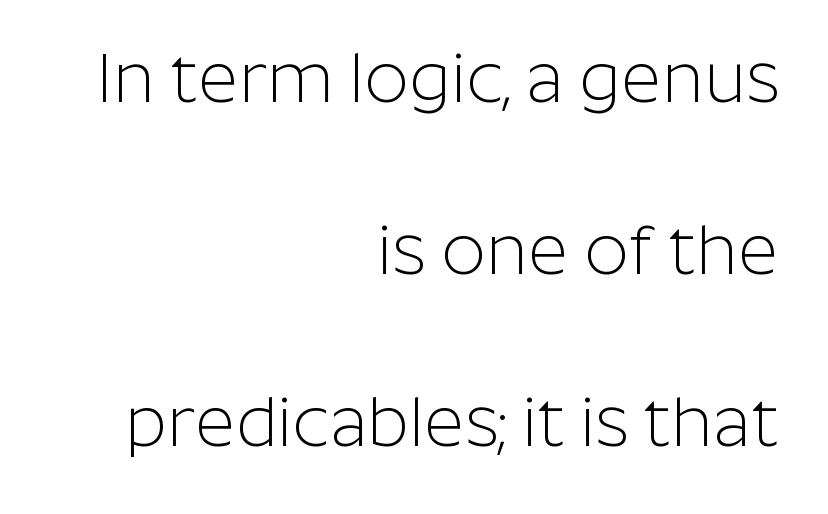
Q: Is the text bold? A: No.
Q: Is the text italic (slanted)? A: No, it is upright.
Q: Is the typeface a serif or a sans-serif typeface? A: Sans-serif.
Q: Is the text underlined? A: No.
Q: How is the paragraph aligned? A: Right-aligned.
Q: Is the spacing between letters normal or unusually wide? A: Normal.
Q: Is the spacing between lines tight, normal or loose? A: Loose.
Q: Width (condensed, normal, or wide)? A: Normal.
Q: Stroke contrast? A: Low.
Q: x-height? A: Medium.
Q: Monospaced? A: No.
